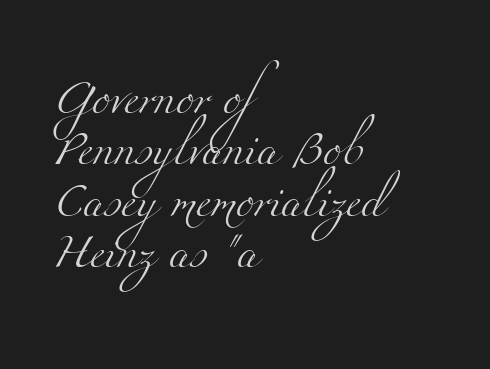
The image shows 34 px light, wide type; set left-aligned, normal line spacing (1.51x), normal letter spacing, not underlined; medium stroke contrast and a small x-height.
